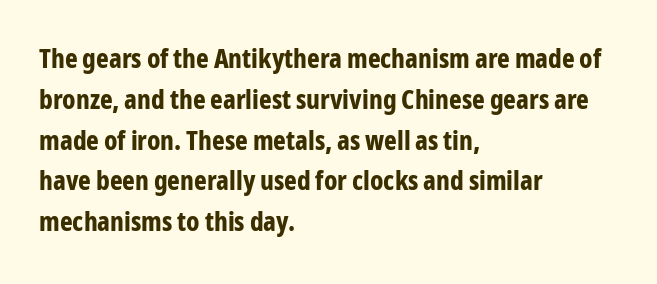
This is the regular roman posture of the typeface. Regarding leading, the lines here are spaced in the standard way. Heft: maximum for text — a bold. The specimen omits any rule beneath the text block's lines.
